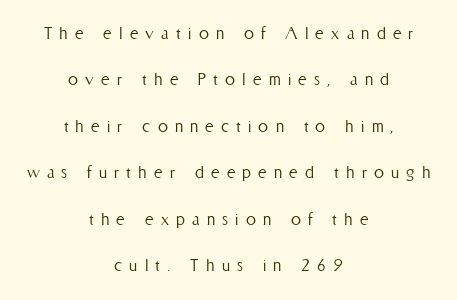
The image shows 20 px text type, upright; set centered, loose line spacing (2.32x), unusually wide letter spacing (+0.36 em), not underlined.
